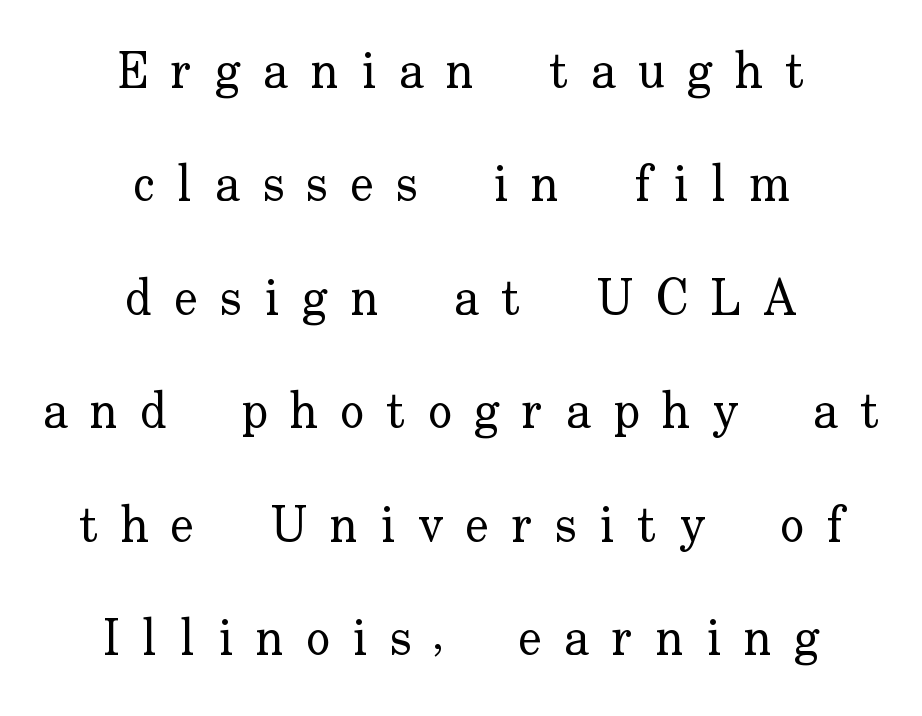
Q: Is the text bold? A: No.
Q: Is the text italic (slanted)? A: No, it is upright.
Q: Is the typeface a serif or a sans-serif typeface? A: Serif.
Q: Is the text underlined? A: No.
Q: How is the paragraph aligned? A: Centered.
Q: Is the spacing between letters normal or unusually wide? A: Unusually wide.
Q: Is the spacing between lines tight, normal or loose? A: Loose.
Q: Width (condensed, normal, or wide)? A: Normal.
Q: Stroke contrast? A: Low.
Q: x-height? A: Small.
Q: Monospaced? A: No.
